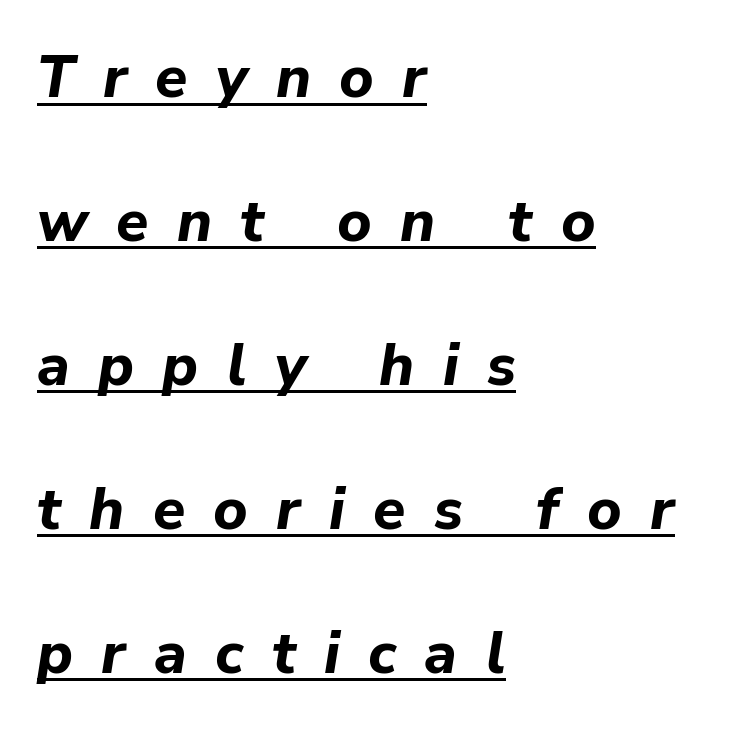
Q: Is the text bold? A: Yes.
Q: Is the text italic (slanted)? A: Yes, it leans right by about 9 degrees.
Q: Is the text underlined? A: Yes.
Q: How is the paragraph aligned? A: Left-aligned.
Q: Is the spacing between letters normal or unusually wide? A: Unusually wide.
Q: Is the spacing between lines tight, normal or loose? A: Loose.
Q: Width (condensed, normal, or wide)? A: Normal.
Q: Stroke contrast? A: Low.
Q: x-height? A: Medium.
Q: Monospaced? A: No.
